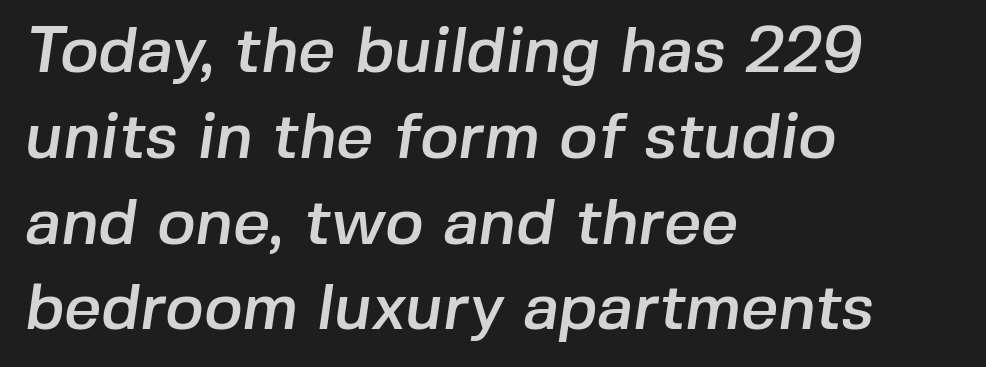
The image shows 65 px sans-serif type; set left-aligned, normal line spacing (1.32x), normal letter spacing, not underlined; low stroke contrast and a medium x-height.
